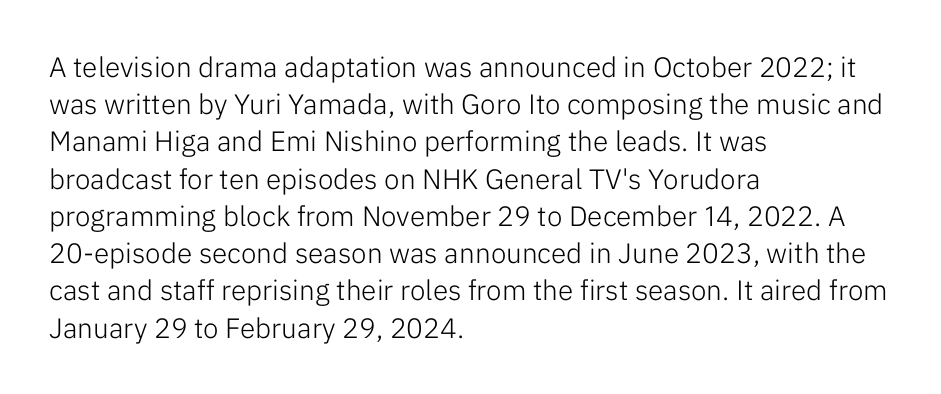
{"serif": "no", "italic": "no", "bold": "no", "weight": "light", "width": "normal", "stroke_contrast": "low", "x_height": "medium", "monospaced": "no", "underline": "no", "align": "left", "line_spacing": "normal", "line_spacing_ratio": 1.33, "letter_spacing": "normal", "letter_spacing_em": 0.0, "glyph_px": 28}
